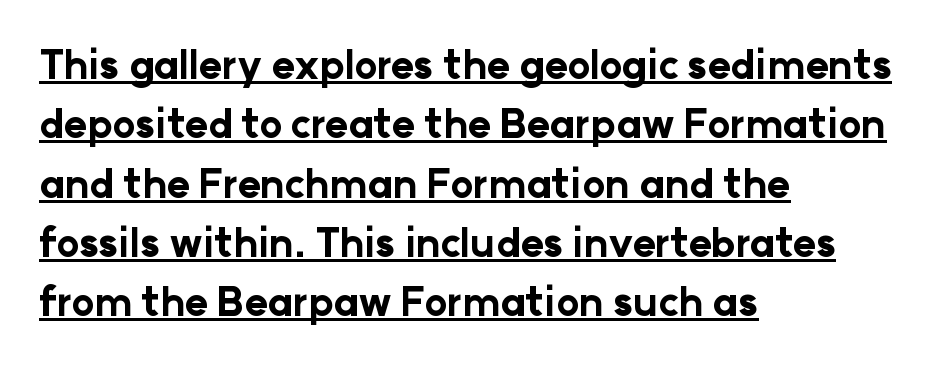
Q: Is the text bold? A: Yes.
Q: Is the text italic (slanted)? A: No, it is upright.
Q: Is the typeface a serif or a sans-serif typeface? A: Sans-serif.
Q: Is the text underlined? A: Yes.
Q: How is the paragraph aligned? A: Left-aligned.
Q: Is the spacing between letters normal or unusually wide? A: Normal.
Q: Is the spacing between lines tight, normal or loose? A: Normal.
Q: Width (condensed, normal, or wide)? A: Normal.
Q: Stroke contrast? A: Low.
Q: x-height? A: Medium.
Q: Monospaced? A: No.
